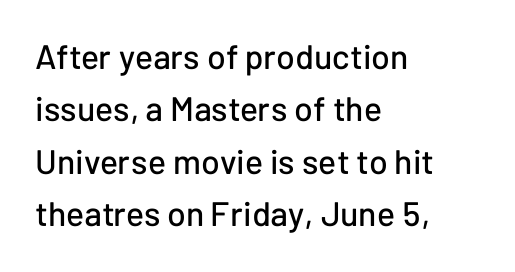
Note the varied advance widths — an 'i' is clearly narrower than an 'm'. Notice how the stems are strictly vertical — no italics here. Descender tails drop into unmarked territory. The designer left line spacing at the default. What stands out about the letter spacing? Nothing — it is the standard amount. Typeset ragged right — the left edge is the straight one.
